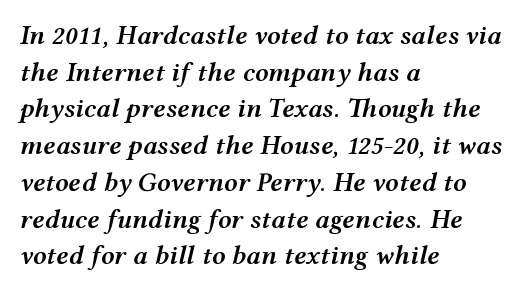
{"italic": "yes", "lean": "right", "slant_degrees": 12, "bold": "semi", "underline": "no", "align": "left", "line_spacing": "normal", "line_spacing_ratio": 1.36, "letter_spacing": "normal", "letter_spacing_em": 0.0, "glyph_px": 27}
